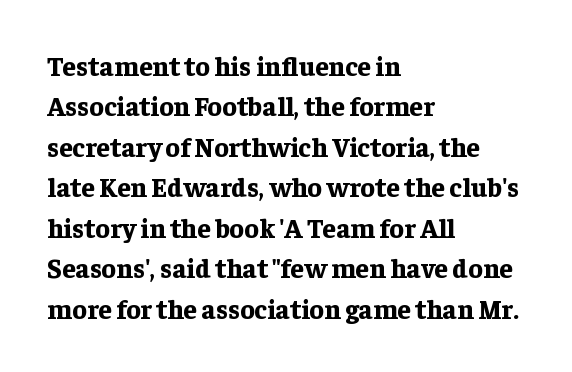
The image shows 27 px bold type, upright; set left-aligned, normal line spacing (1.5x), normal letter spacing, not underlined.
